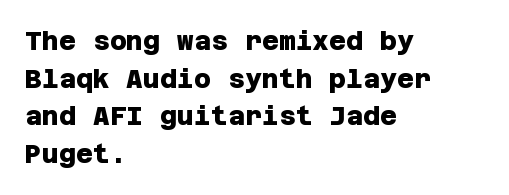
Q: Is the text bold? A: Yes.
Q: Is the text underlined? A: No.
Q: How is the paragraph aligned? A: Left-aligned.
Q: Is the spacing between letters normal or unusually wide? A: Normal.
Q: Is the spacing between lines tight, normal or loose? A: Normal.
